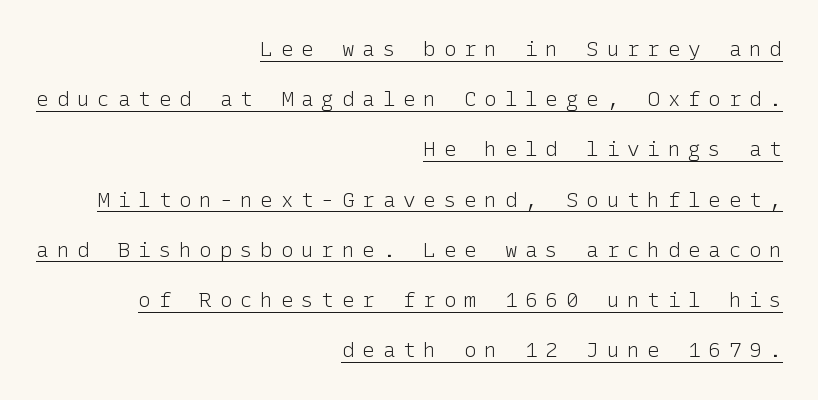
{"italic": "no", "bold": "no", "underline": "yes", "align": "right", "line_spacing": "loose", "line_spacing_ratio": 2.39, "letter_spacing": "wide", "letter_spacing_em": 0.37, "glyph_px": 21}
